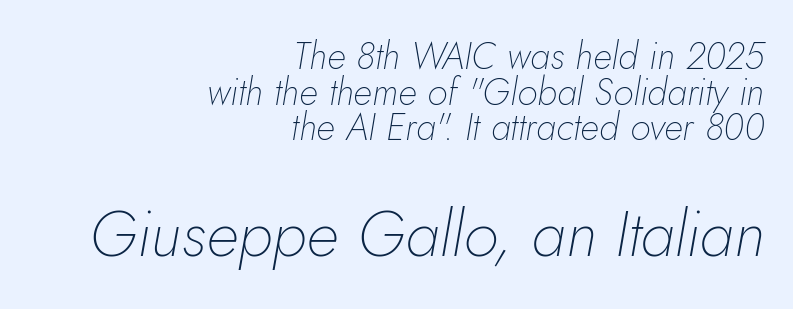
This rendering leaves character spacing at its baseline value. Is this a heavy cut? Hardly; it is regular or lighter. In CSS terms this would be text-align: right. When letters slant like this, we call the style italic. Baseline-to-baseline distance is barely more than the letter height.
